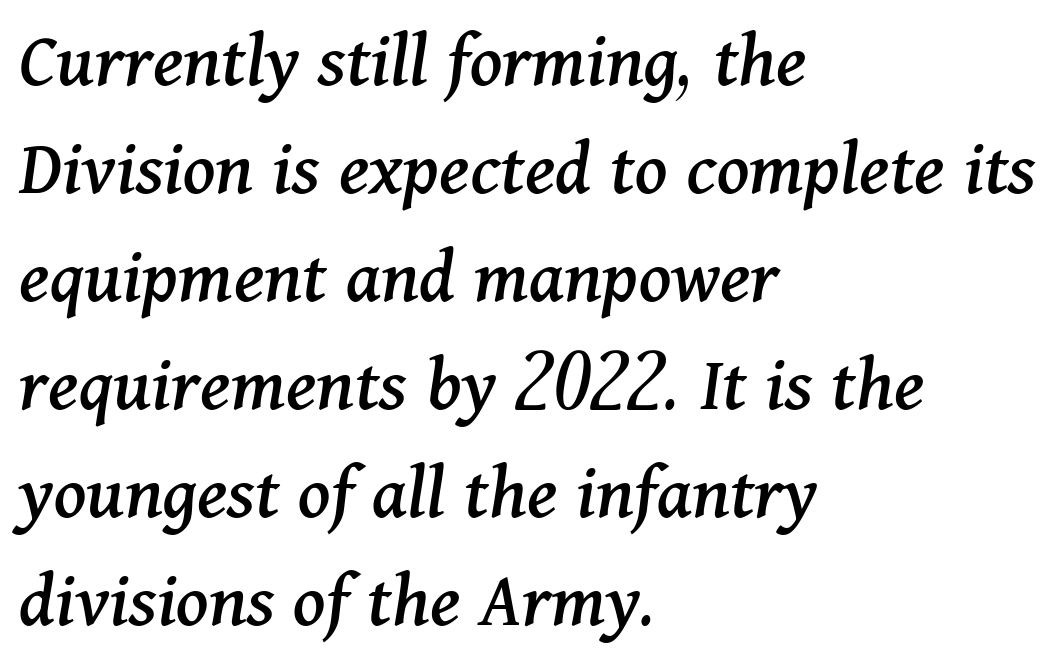
Q: Is the text italic (slanted)? A: Yes, it leans right by about 11 degrees.
Q: Is the typeface a serif or a sans-serif typeface? A: Serif.
Q: Is the text underlined? A: No.
Q: How is the paragraph aligned? A: Left-aligned.
Q: Is the spacing between letters normal or unusually wide? A: Normal.
Q: Is the spacing between lines tight, normal or loose? A: Normal.
Q: Width (condensed, normal, or wide)? A: Normal.
Q: Stroke contrast? A: Medium.
Q: x-height? A: Medium.
Q: Monospaced? A: No.
